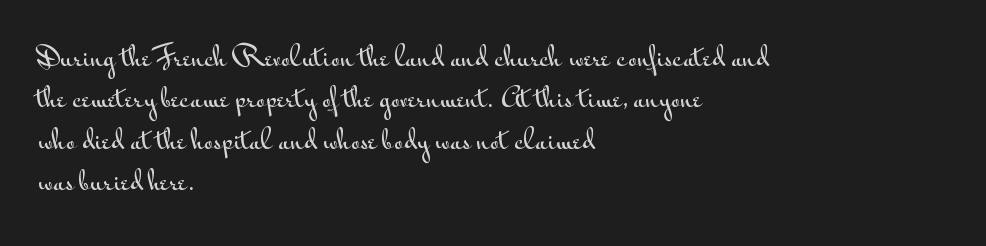
The image shows 26 px text type; set left-aligned, normal line spacing (1.59x), normal letter spacing, not underlined.
